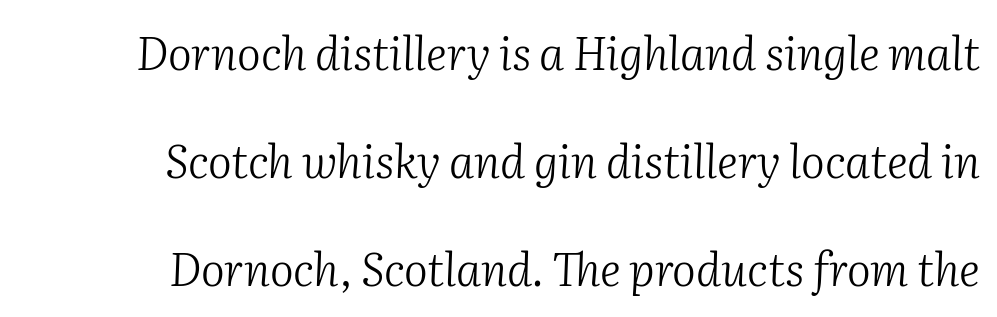
{"serif": "yes", "italic": "yes", "lean": "right", "slant_degrees": 2, "bold": "no", "weight": "light", "width": "normal", "stroke_contrast": "medium", "x_height": "medium", "monospaced": "no", "underline": "no", "align": "right", "line_spacing": "loose", "line_spacing_ratio": 2.4, "letter_spacing": "normal", "letter_spacing_em": 0.0, "glyph_px": 45}
